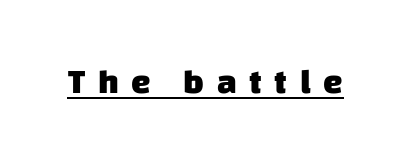
Q: Is the text bold? A: Yes.
Q: Is the typeface a serif or a sans-serif typeface? A: Sans-serif.
Q: Is the text underlined? A: Yes.
Q: Is the spacing between letters normal or unusually wide? A: Unusually wide.
Q: Width (condensed, normal, or wide)? A: Normal.
Q: Stroke contrast? A: Low.
Q: x-height? A: Large.
Q: Monospaced? A: No.
